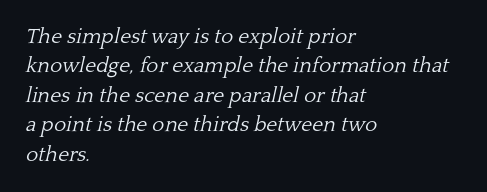
The image shows 21 px text type, italic (leaning right); set left-aligned, normal line spacing (1.4x), normal letter spacing, not underlined.
